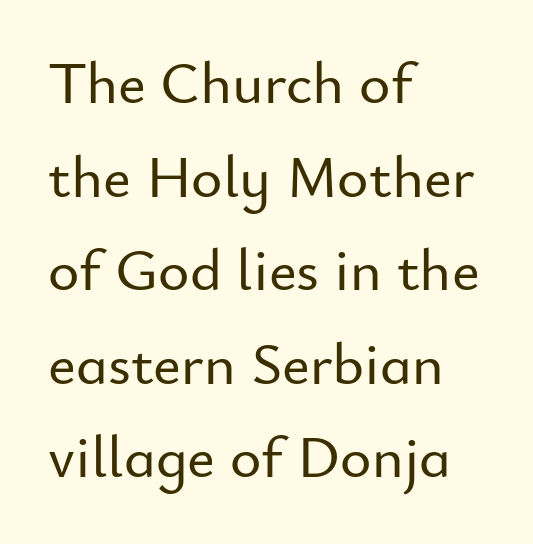
The image shows 60 px sans-serif type, upright; set left-aligned, normal line spacing (1.56x), normal letter spacing, not underlined; low stroke contrast and a small x-height.
